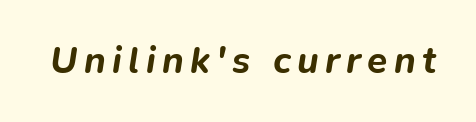
{"italic": "yes", "lean": "right", "slant_degrees": 9, "bold": "yes", "weight": "bold", "width": "normal", "stroke_contrast": "low", "x_height": "medium", "monospaced": "no", "underline": "no", "glyph_px": 37}
